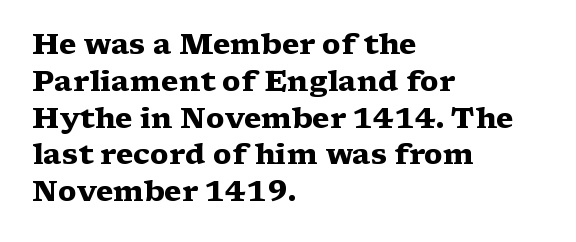
The image shows 29 px heavy, wide serif type, upright; set left-aligned, normal line spacing (1.27x), normal letter spacing, not underlined; medium stroke contrast and a medium x-height.
